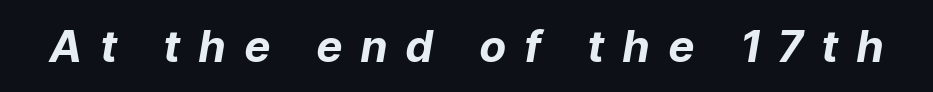
The glyphs have the mass of a bold cut. Unmarked baselines from the first word to the last. This sample has the flowing, uneven cadence of proportional lettering. Students, note that the glyphs here are deliberately spaced far apart. Would a proofreader flag this as italicized? Yes.
